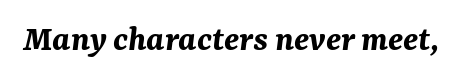
Q: Is the text bold? A: Yes.
Q: Is the text italic (slanted)? A: Yes, it leans right by about 7 degrees.
Q: Is the text underlined? A: No.
Q: Is the spacing between letters normal or unusually wide? A: Normal.
Q: Width (condensed, normal, or wide)? A: Normal.
Q: Stroke contrast? A: Medium.
Q: x-height? A: Medium.
Q: Monospaced? A: No.
